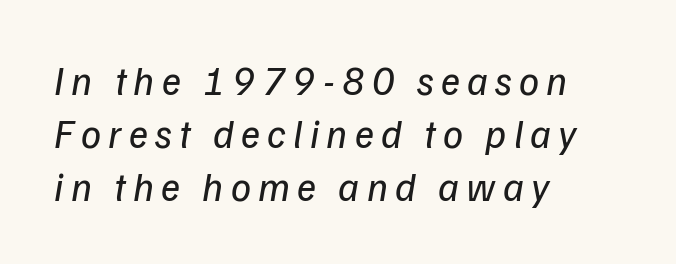
{"italic": "yes", "lean": "right", "slant_degrees": 9, "bold": "no", "weight": "regular", "width": "normal", "stroke_contrast": "low", "x_height": "medium", "monospaced": "no", "underline": "no", "align": "left", "line_spacing": "normal", "line_spacing_ratio": 1.32, "glyph_px": 40}
